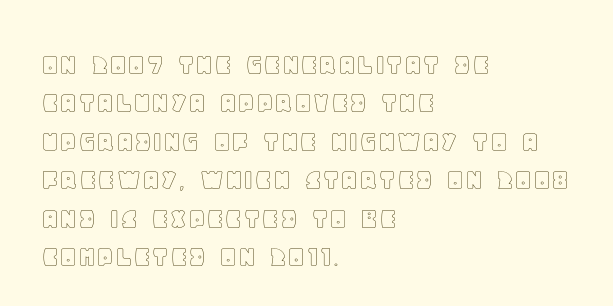
Spacing between characters is what you'd get straight out of the box. Type without underlining. The specimen reads as upright at a glance. Proportional: the letters do not fall into vertical columns. Notice how the passage keeps a crisp vertical edge on the left only.
